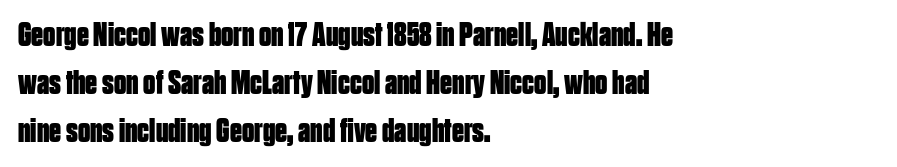
The image shows 34 px bold, condensed sans-serif type, upright; set left-aligned, normal line spacing (1.41x), normal letter spacing, not underlined; low stroke contrast and a large x-height.
